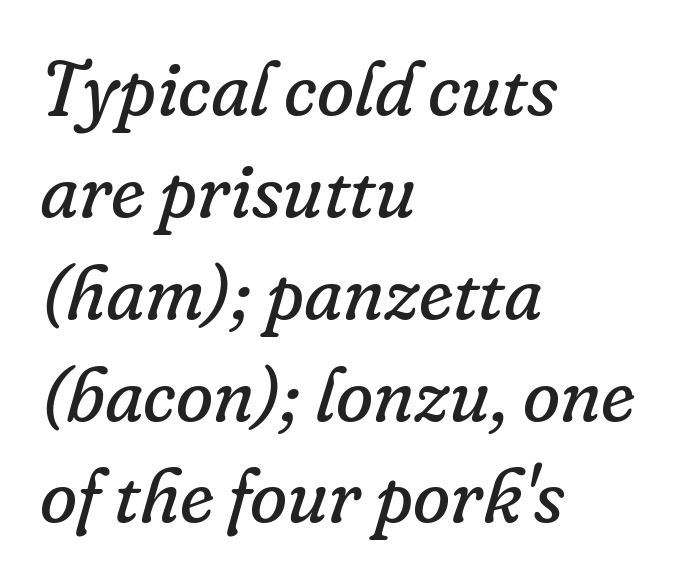
The image shows 76 px regular-weight serif type, italic (leaning right); set left-aligned, normal line spacing (1.34x), normal letter spacing, not underlined; low stroke contrast and a small x-height.
